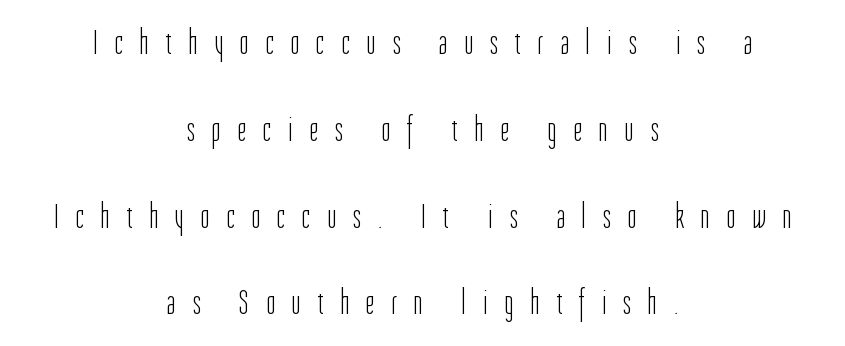
The image shows 35 px light, condensed sans-serif type, upright; set centered, loose line spacing (2.48x), unusually wide letter spacing (+0.5 em), not underlined; low stroke contrast and a medium x-height.
